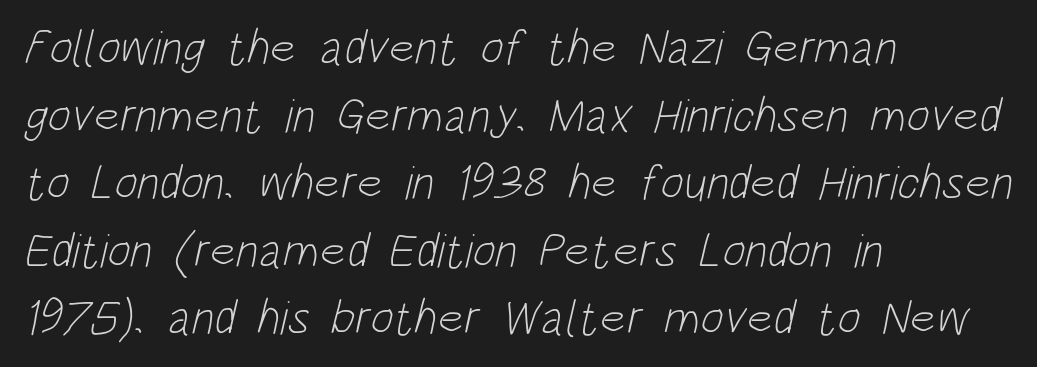
Each word holds together tightly as a unit, with standard inter-letter gaps. Observe the absence of serifs on each vertical stroke in this sample. Only glyphs here, with clear space below each row. A quiet, ordinary-to-light weight characterises the typeface. The face used here is proportionally spaced, like ordinary book or web type.
